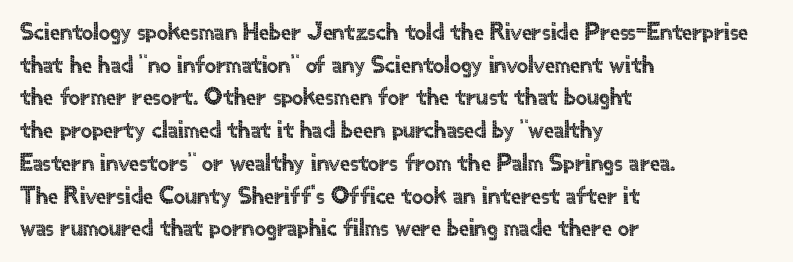
The tracking reads as untouched default to a designer's eye. Has an underline been added? It has not. Where is the straight margin? On the left. A typesetter would call this leading conventional body-copy spacing.
